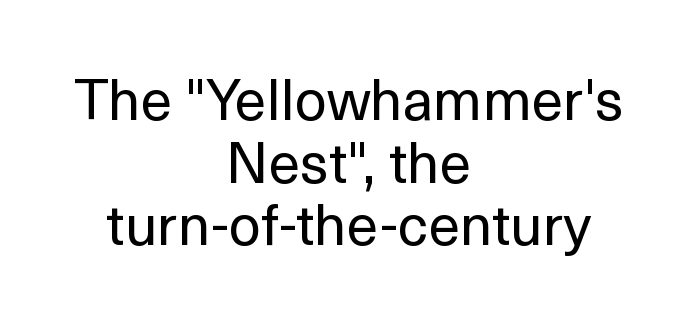
{"serif": "no", "italic": "no", "bold": "no", "weight": "regular", "width": "normal", "x_height": "medium", "monospaced": "no", "underline": "no", "align": "center", "line_spacing": "tight", "line_spacing_ratio": 1.1, "letter_spacing": "normal", "letter_spacing_em": 0.0, "glyph_px": 57}
